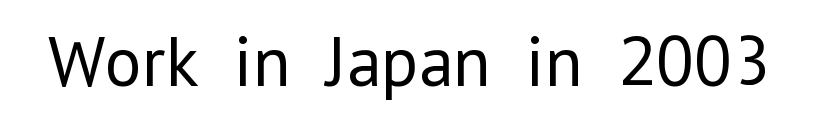
Proportional: the letters do not fall into vertical columns. The passage shown is not bold in any degree. Examine the stroke ends and you'll find no serifs. Each row of text sits above clean, open space. No extra tracking has been applied to these lines. In terms of posture, this sample is upright.
